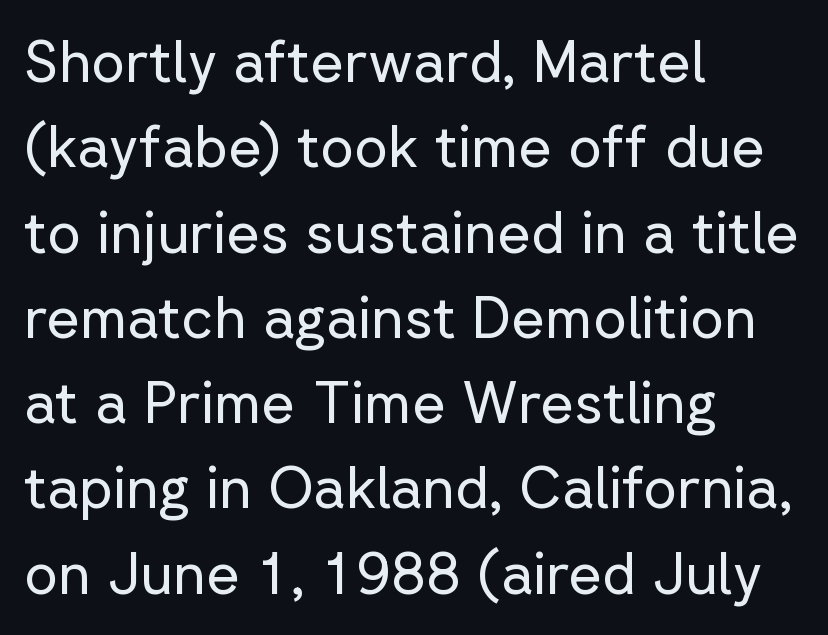
{"serif": "no", "italic": "no", "bold": "no", "weight": "regular", "width": "normal", "stroke_contrast": "low", "x_height": "medium", "monospaced": "no", "underline": "no", "align": "left", "line_spacing": "normal", "line_spacing_ratio": 1.47, "letter_spacing": "normal", "letter_spacing_em": 0.0, "glyph_px": 58}
